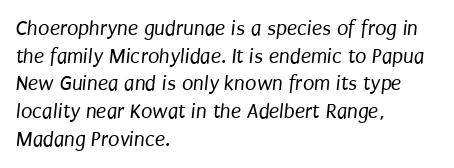
Q: Is the text bold? A: No.
Q: Is the text underlined? A: No.
Q: How is the paragraph aligned? A: Left-aligned.
Q: Is the spacing between letters normal or unusually wide? A: Normal.
Q: Is the spacing between lines tight, normal or loose? A: Normal.
